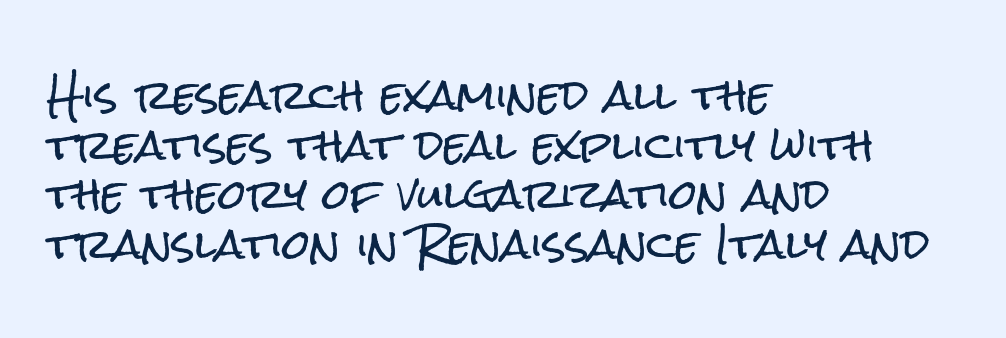
No italicization has been applied; the sample stays upright. The rendering shows plain stroke endings on the letterforms — a sans-serif design. Students, note that the glyphs here touch the page at normal intervals. These lines are rendered in a variable-pitch font. Alignment: flush left.
